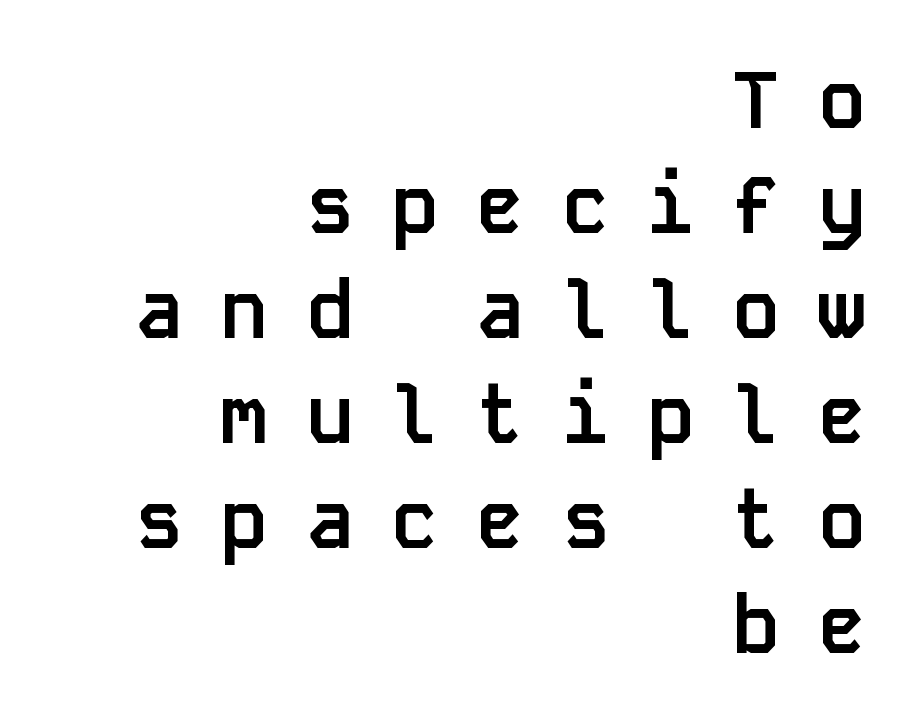
Observe the wide spacing: letters keep a clear distance from each other. Heavy-handed strokes throughout: this text is bold. The type family on display is of the sans-serif kind. The zone under the glyphs is completely vacant. Each letter, wide or thin by design, is forced into the same width here. A roman cut, with each character standing at attention.
